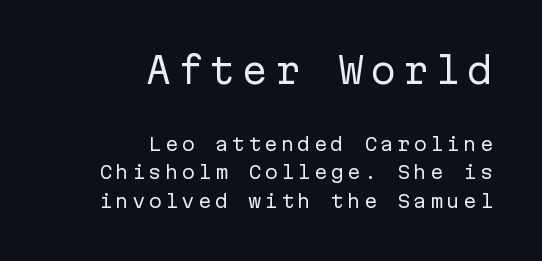
The initial chunk of copy outweighs the following chunk in type size. The baseline area is clear. The lines sit at an ordinary, default distance from one another. These glyphs show unthickened strokes, regular width or finer.
